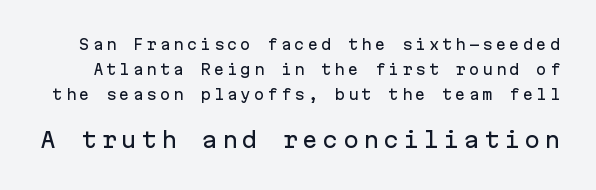
{"italic": "no", "underline": "no", "line_spacing_ratio": 1.77, "letter_spacing": "wide", "letter_spacing_em": 0.21, "larger_block": "second", "size_ratio": 1.5, "glyph_px": 21}
